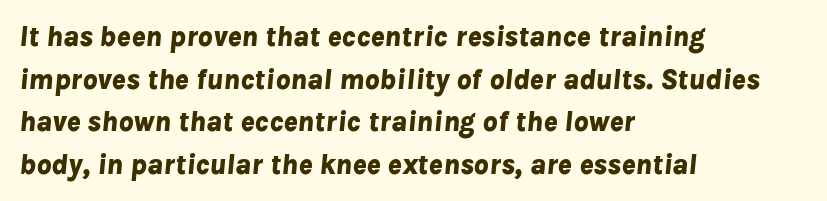
Line starts are locked; line ends wander. Slanted lettering throughout. As a designer I'd log this as weight 700, bold. Leading: standard.
